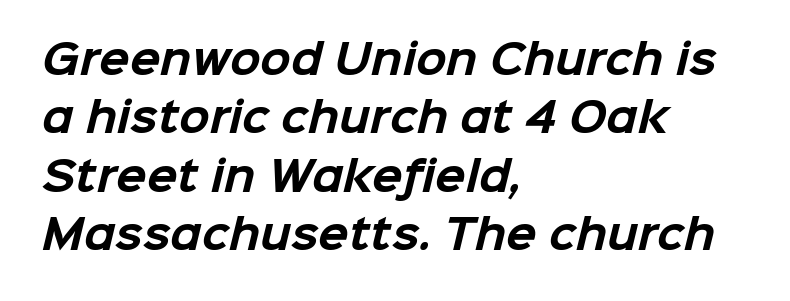
The letterforms sit shoulder to shoulder at normal distance. The characters look thick and weighty, a clear bold. The rendering uses a moderate line-height, typical for paragraphs. Does the type have serifs? No, each stem ends abruptly. Leftover space on each line is placed entirely after the last word. Only glyphs here, with clear space below each row.
